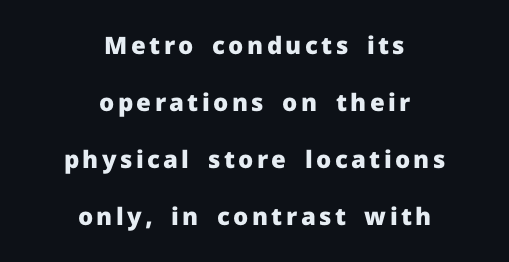
{"italic": "no", "bold": "yes", "underline": "no", "align": "center", "line_spacing": "loose", "line_spacing_ratio": 2.38, "glyph_px": 24}
